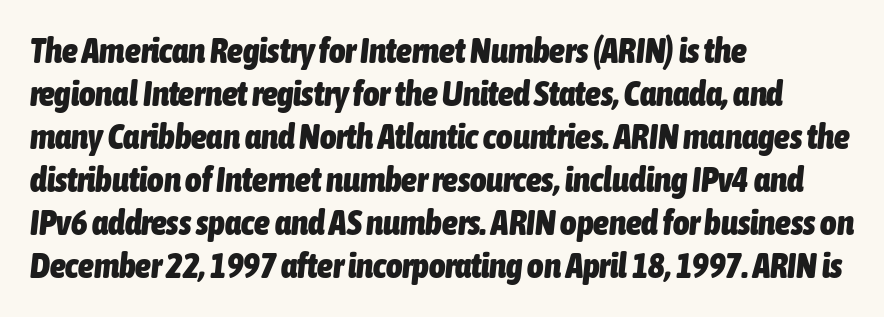
Descenders are the only things crossing below the line. These words are printed bold, with thick strokes throughout. Spacing verdict: proportional, widths tailored to each character. A classic flush-left, rag-right setting is used for this passage. Nobody touched the tracking dial on this one. Designer's note — italics engaged.
